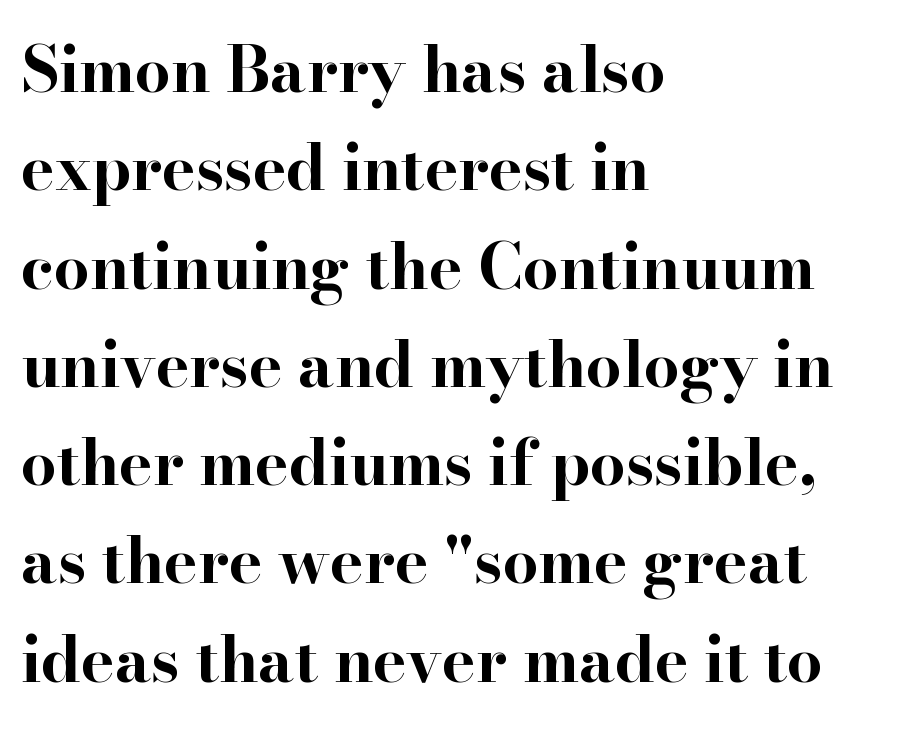
{"serif": "yes", "italic": "no", "bold": "yes", "weight": "bold", "width": "wide", "stroke_contrast": "high", "x_height": "small", "monospaced": "no", "underline": "no", "align": "left", "line_spacing": "normal", "line_spacing_ratio": 1.56, "letter_spacing": "normal", "letter_spacing_em": 0.0, "glyph_px": 63}
